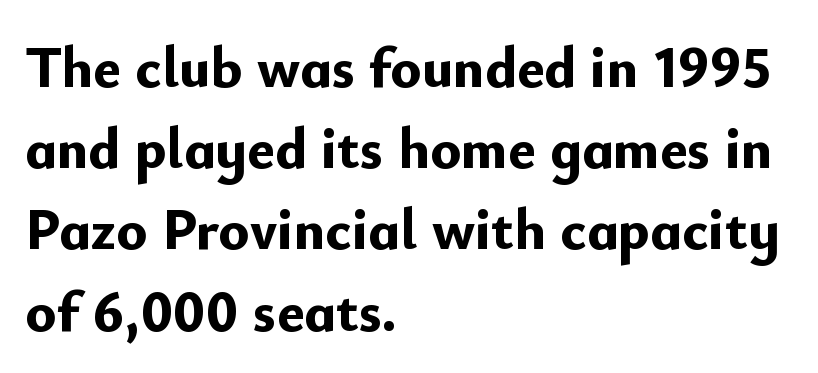
{"serif": "no", "italic": "no", "bold": "yes", "weight": "bold", "width": "normal", "stroke_contrast": "low", "x_height": "small", "monospaced": "no", "underline": "no", "align": "left", "line_spacing": "normal", "line_spacing_ratio": 1.4, "letter_spacing": "normal", "letter_spacing_em": 0.0, "glyph_px": 58}
